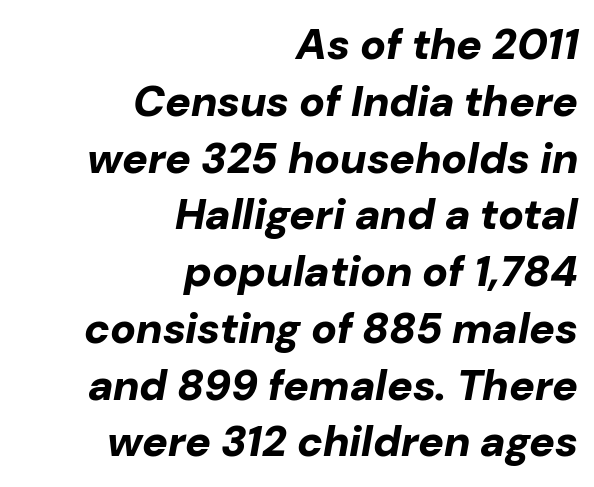
The glyphs are unaccompanied by any horizontal stroke below them. Is the letter spacing exaggerated? No — it looks like the ordinary default. A typesetter would call this proportional, since set widths differ per character. The passage is arranged like a letterhead date or caption credit — flush right. The letters are bold, with thick, heavy strokes. Quick note: interline space is typical.
